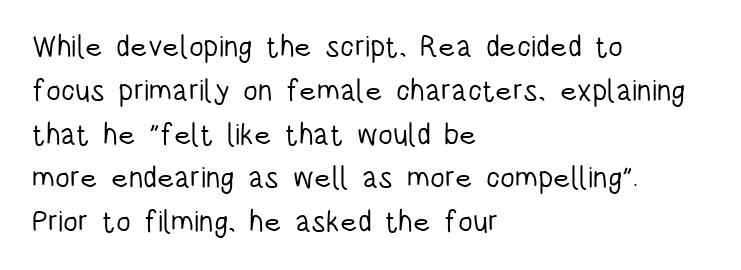
{"serif": "no", "italic": "no", "bold": "no", "weight": "light", "width": "condensed", "stroke_contrast": "low", "x_height": "large", "monospaced": "no", "underline": "no", "align": "left", "line_spacing": "normal", "line_spacing_ratio": 1.46, "letter_spacing": "normal", "letter_spacing_em": 0.0, "glyph_px": 30}
